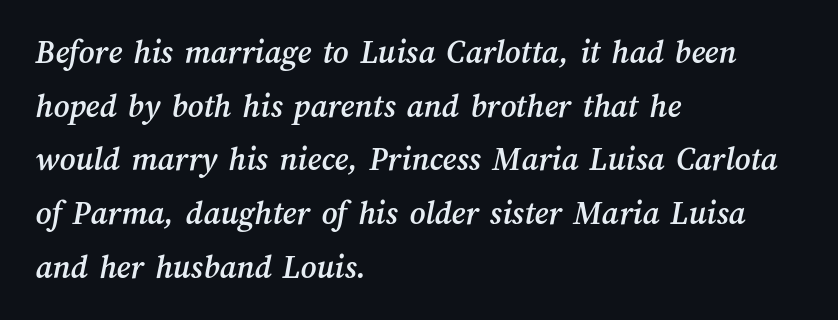
Q: Is the text underlined? A: No.
Q: How is the paragraph aligned? A: Left-aligned.
Q: Is the spacing between letters normal or unusually wide? A: Normal.
Q: Is the spacing between lines tight, normal or loose? A: Normal.
Q: Width (condensed, normal, or wide)? A: Normal.
Q: Stroke contrast? A: Medium.
Q: x-height? A: Medium.
Q: Monospaced? A: No.
